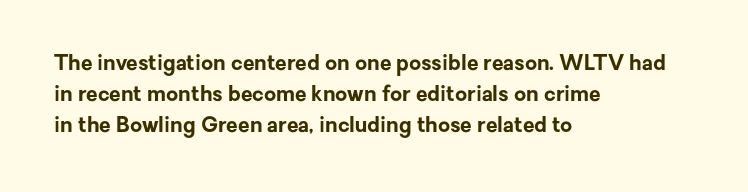
The image shows 21 px bold type, upright; set left-aligned, normal line spacing (1.47x), normal letter spacing, not underlined.
